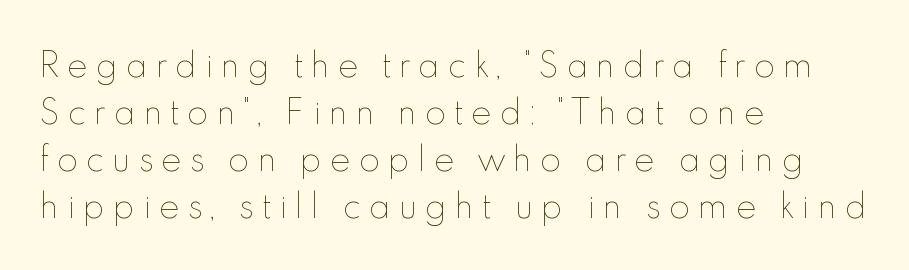
The image shows 31 px thin type, upright; set left-aligned, normal line spacing (1.52x), unusually wide letter spacing (+0.26 em), not underlined; a small x-height.
